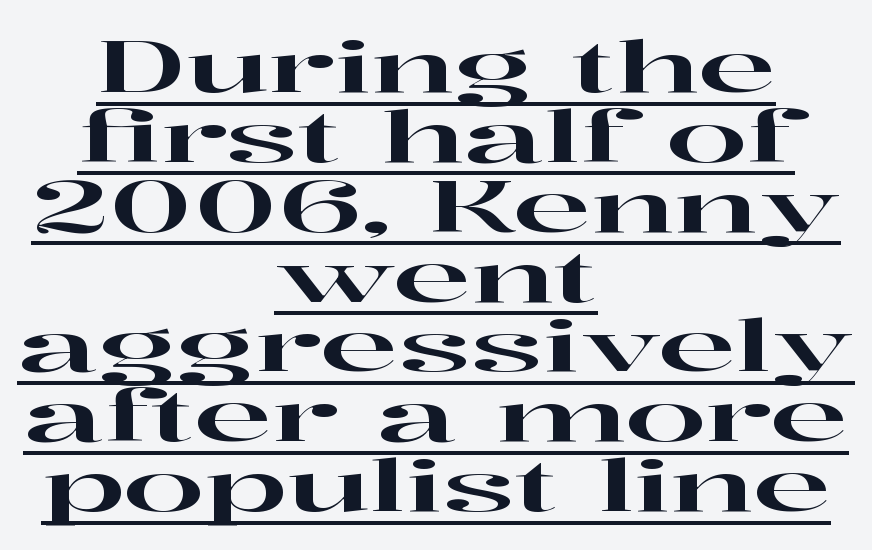
The image shows 72 px wide serif type, upright; set centered, tight line spacing (0.97x), normal letter spacing, underlined; high stroke contrast and a medium x-height.
